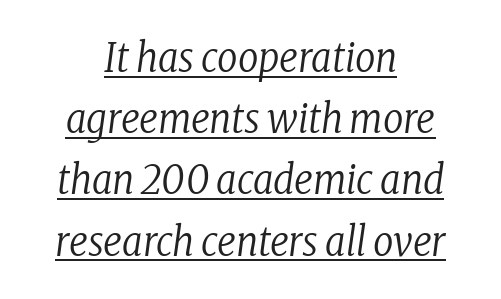
Q: Is the text bold? A: No.
Q: Is the text italic (slanted)? A: Yes, it leans right by about 8 degrees.
Q: Is the typeface a serif or a sans-serif typeface? A: Serif.
Q: Is the text underlined? A: Yes.
Q: How is the paragraph aligned? A: Centered.
Q: Is the spacing between letters normal or unusually wide? A: Normal.
Q: Is the spacing between lines tight, normal or loose? A: Normal.
Q: Width (condensed, normal, or wide)? A: Condensed.
Q: Stroke contrast? A: Low.
Q: x-height? A: Medium.
Q: Monospaced? A: No.
